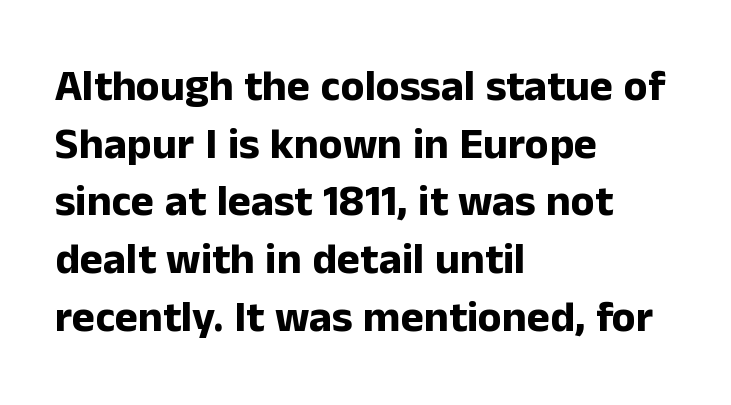
The image shows 44 px bold sans-serif type, upright; set left-aligned, normal line spacing (1.31x), normal letter spacing, not underlined; low stroke contrast and a medium x-height.
